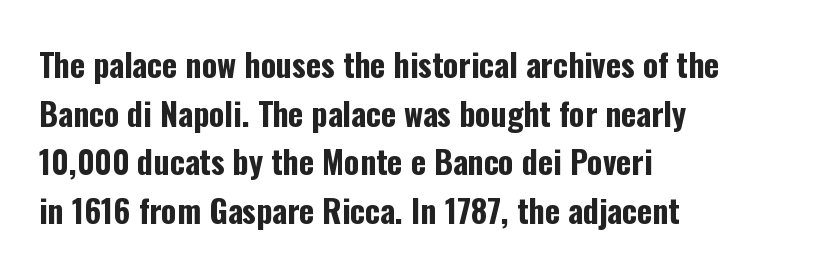
{"serif": "no", "italic": "no", "bold": "yes", "weight": "bold", "width": "condensed", "stroke_contrast": "low", "x_height": "medium", "monospaced": "no", "underline": "no", "align": "left", "line_spacing": "normal", "line_spacing_ratio": 1.52, "letter_spacing": "normal", "letter_spacing_em": 0.0, "glyph_px": 32}
